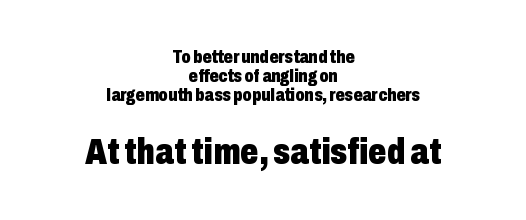
Q: Is the text bold? A: Yes.
Q: Is the text italic (slanted)? A: No, it is upright.
Q: Is the typeface a serif or a sans-serif typeface? A: Sans-serif.
Q: Is the text underlined? A: No.
Q: How is the paragraph aligned? A: Centered.
Q: Is the spacing between letters normal or unusually wide? A: Normal.
Q: Is the spacing between lines tight, normal or loose? A: Tight.
Q: Which block of text is set in a larger size, the first (top) or the second (bottom)? A: The second (bottom) one.
Q: Width (condensed, normal, or wide)? A: Condensed.
Q: Stroke contrast? A: Low.
Q: x-height? A: Medium.
Q: Monospaced? A: No.
